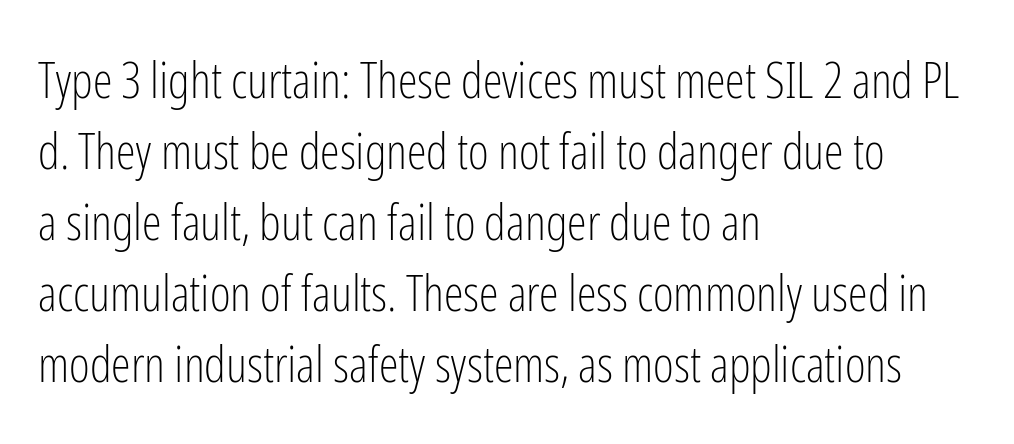
To sum up the face: it is a sans, with no serifs. Italic? Not at all — the glyphs are vertical. Summary of weight: not heavy and not bold. Honestly, the letter spacing is just normal — you wouldn't notice it. Quick note: underline off.
